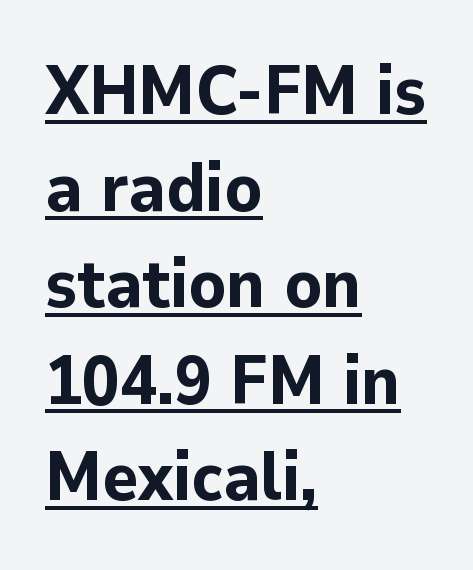
{"serif": "no", "italic": "no", "bold": "yes", "weight": "bold", "width": "normal", "stroke_contrast": "low", "x_height": "medium", "monospaced": "no", "underline": "yes", "align": "left", "line_spacing": "normal", "line_spacing_ratio": 1.42, "letter_spacing": "normal", "letter_spacing_em": 0.0, "glyph_px": 68}
